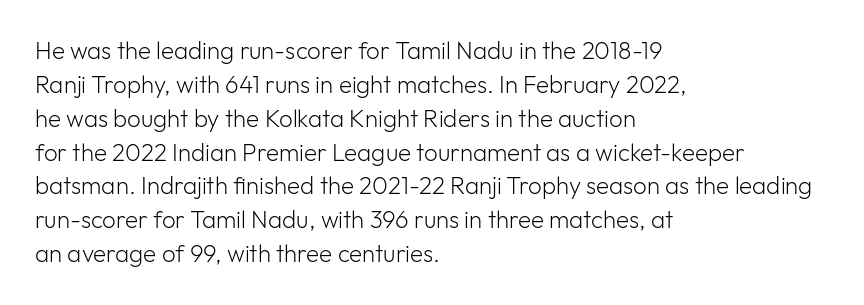
Q: Is the text bold? A: No.
Q: Is the text italic (slanted)? A: No, it is upright.
Q: Is the text underlined? A: No.
Q: How is the paragraph aligned? A: Left-aligned.
Q: Is the spacing between letters normal or unusually wide? A: Normal.
Q: Is the spacing between lines tight, normal or loose? A: Normal.
